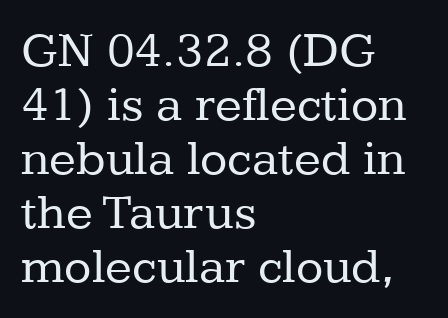
The image shows 50 px regular-weight serif type, upright; set left-aligned, tight line spacing (1.08x), normal letter spacing, not underlined; low stroke contrast and a medium x-height.
